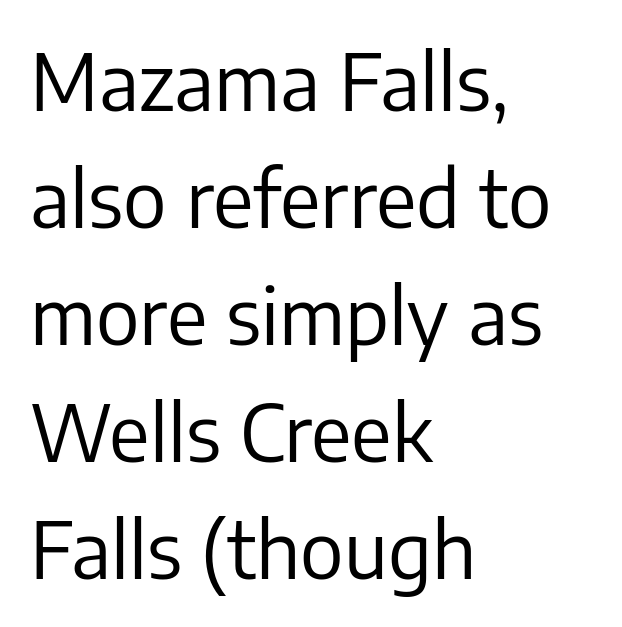
{"serif": "no", "italic": "no", "bold": "no", "weight": "regular", "width": "normal", "stroke_contrast": "low", "x_height": "medium", "monospaced": "no", "underline": "no", "align": "left", "line_spacing": "normal", "line_spacing_ratio": 1.5, "letter_spacing": "normal", "letter_spacing_em": 0.0, "glyph_px": 78}
